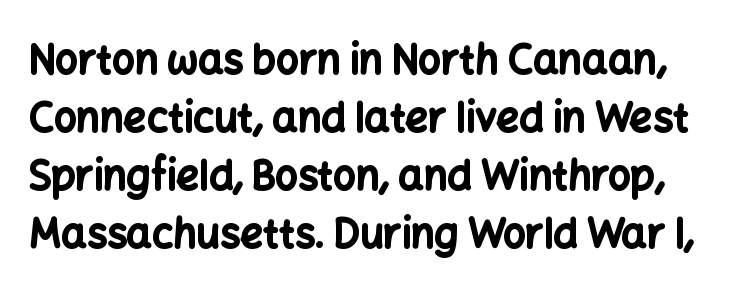
{"serif": "no", "italic": "no", "bold": "yes", "weight": "bold", "width": "normal", "stroke_contrast": "low", "x_height": "medium", "monospaced": "no", "underline": "no", "line_spacing": "normal", "line_spacing_ratio": 1.45, "letter_spacing": "normal", "letter_spacing_em": 0.0, "glyph_px": 40}
